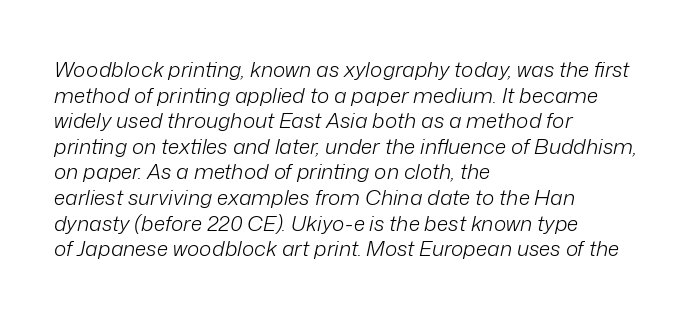
Q: Is the text bold? A: No.
Q: Is the text italic (slanted)? A: Yes, it leans right by about 12 degrees.
Q: Is the text underlined? A: No.
Q: How is the paragraph aligned? A: Left-aligned.
Q: Is the spacing between letters normal or unusually wide? A: Normal.
